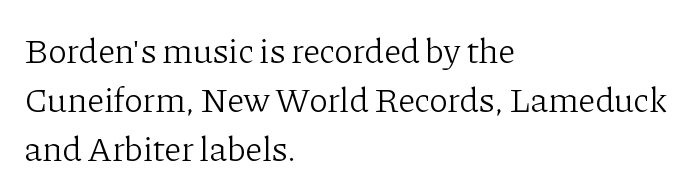
The image shows 35 px light serif type, upright; set left-aligned, normal line spacing (1.4x), normal letter spacing, not underlined; low stroke contrast and a medium x-height.
